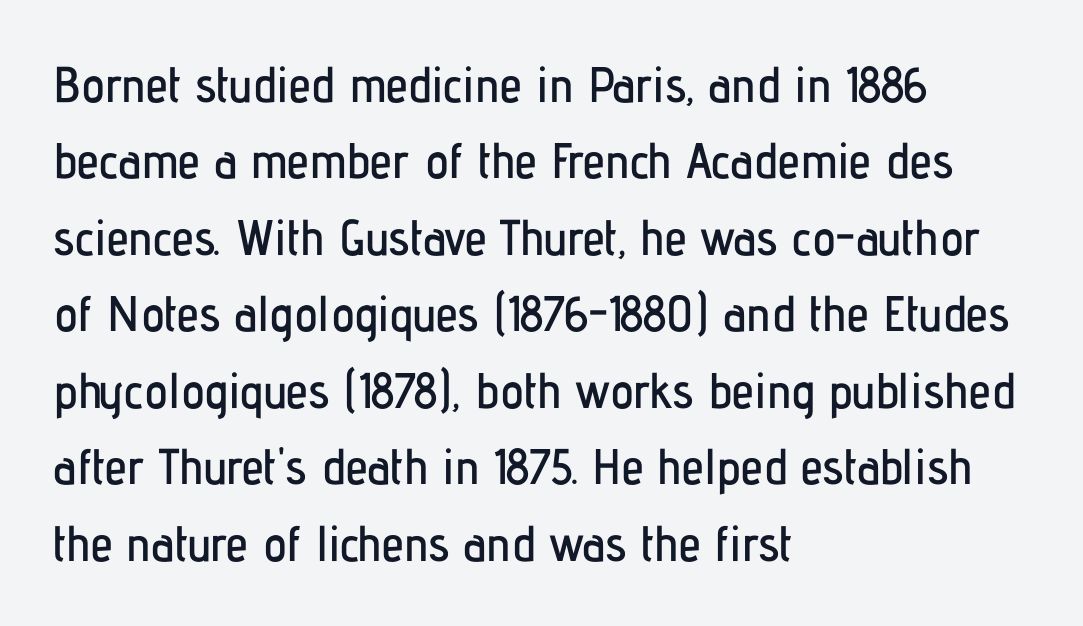
Q: Is the text italic (slanted)? A: No, it is upright.
Q: Is the typeface a serif or a sans-serif typeface? A: Sans-serif.
Q: Is the text underlined? A: No.
Q: How is the paragraph aligned? A: Left-aligned.
Q: Is the spacing between letters normal or unusually wide? A: Normal.
Q: Is the spacing between lines tight, normal or loose? A: Normal.
Q: Width (condensed, normal, or wide)? A: Condensed.
Q: Stroke contrast? A: Low.
Q: x-height? A: Medium.
Q: Monospaced? A: No.
